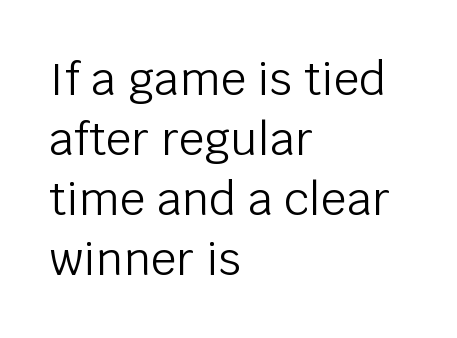
A typesetter would call this proportional, since set widths differ per character. The face used here is a sans, in the tradition of grotesques and geometrics. The line texture is even and compact thanks to regular tracking. The words here are not underlined. Summary of weight: not heavy and not bold. The specimen reads as upright at a glance.
